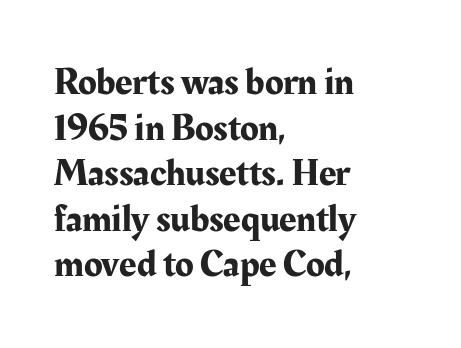
The image shows 38 px serif type, upright; set left-aligned, line spacing 1.2x, normal letter spacing, not underlined; medium stroke contrast and a medium x-height.
